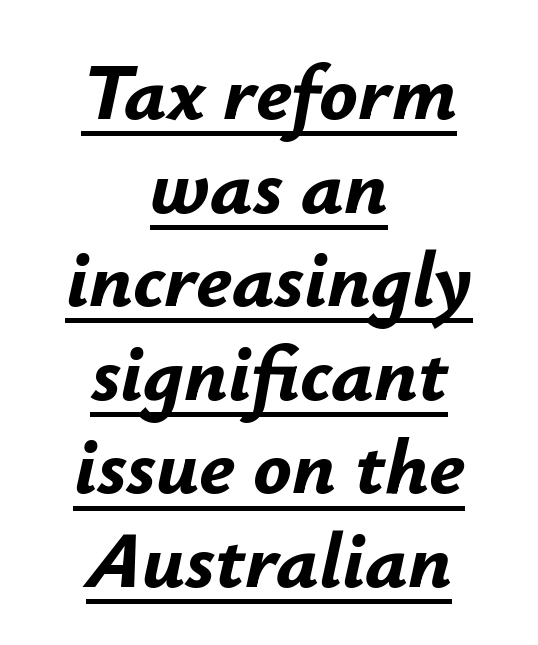
The image shows 80 px bold type, italic (leaning right); set centered, line spacing 1.17x, normal letter spacing, underlined; low stroke contrast and a small x-height.
